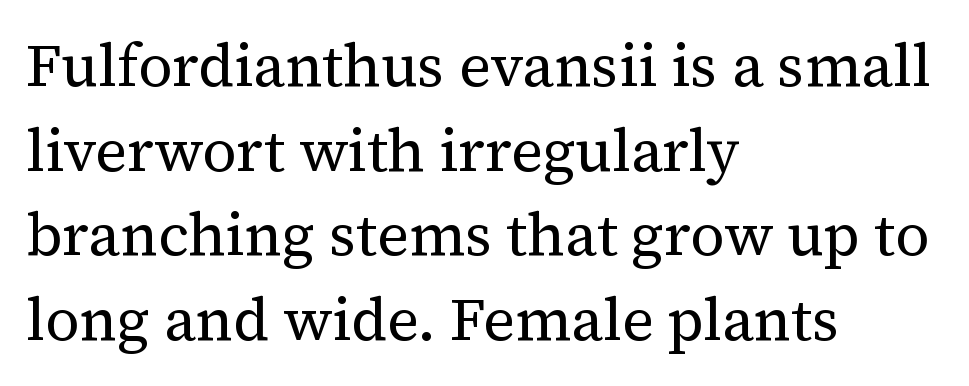
The line-height multiplier appears to be the usual default. The letterforms sit shoulder to shoulder at normal distance. The paragraph shown leans on its left margin. The face looks like a standard text weight, possibly lighter. Looks like regular typesetting: each glyph gets only the width it needs. Quick note: not italic, upright.
